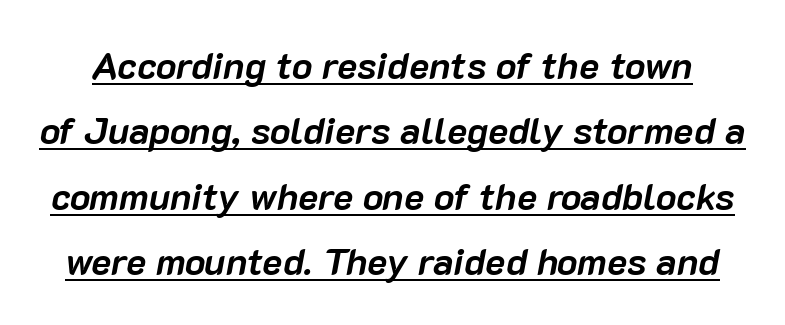
Q: Is the text bold? A: Yes.
Q: Is the text italic (slanted)? A: Yes, it leans right by about 10 degrees.
Q: Is the text underlined? A: Yes.
Q: Is the spacing between letters normal or unusually wide? A: Normal.
Q: Width (condensed, normal, or wide)? A: Normal.
Q: Stroke contrast? A: Low.
Q: x-height? A: Medium.
Q: Monospaced? A: No.
